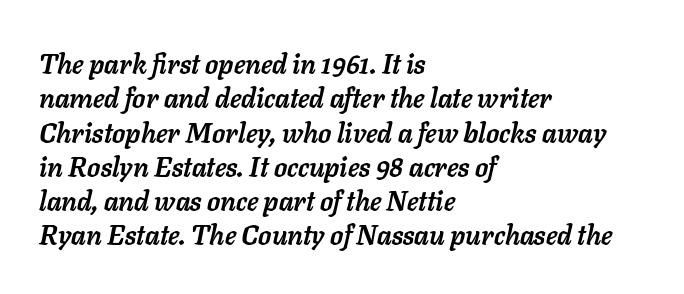
A dark, heavy texture on the line: the type is bold. No extra tracking has been applied to these lines. Slanted lettering throughout. This sample keeps an unexceptional amount of space between lines.
